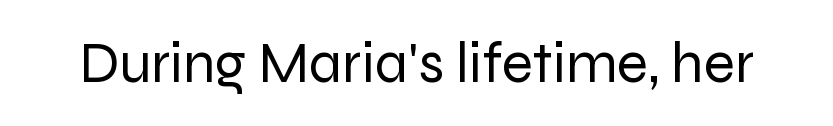
Q: Is the text bold? A: No.
Q: Is the text italic (slanted)? A: No, it is upright.
Q: Is the typeface a serif or a sans-serif typeface? A: Sans-serif.
Q: Is the text underlined? A: No.
Q: Is the spacing between letters normal or unusually wide? A: Normal.
Q: Width (condensed, normal, or wide)? A: Normal.
Q: Stroke contrast? A: Low.
Q: x-height? A: Medium.
Q: Monospaced? A: No.
